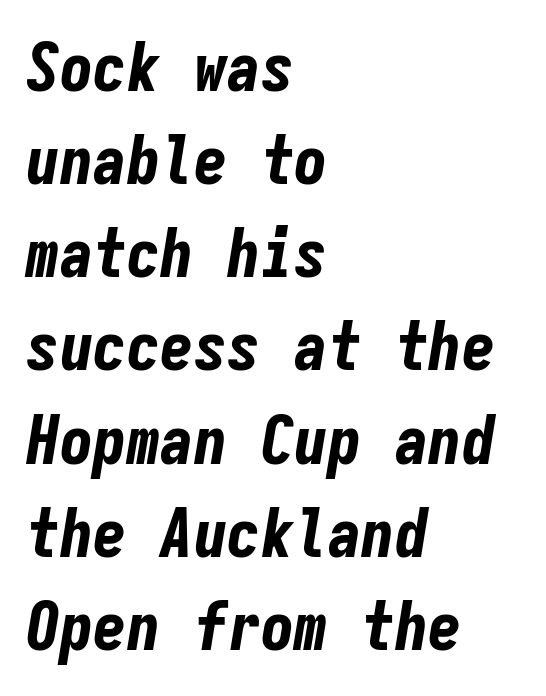
Leftover space on each line is placed entirely after the last word. Thick stems and heavy bowls — unmistakably bold. Plain, unruled lines of type. Italic: yes, the glyphs are oblique.
